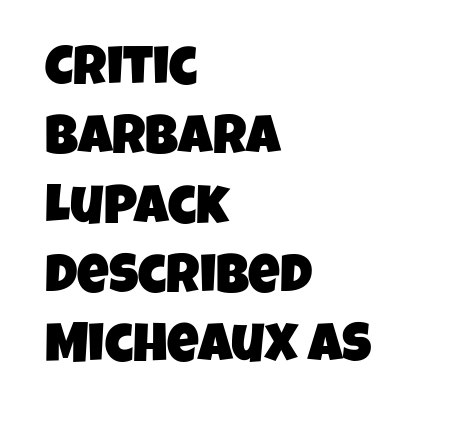
This sample uses a sans-serif face. One-word summary of the alignment: left. Each letter keeps its own natural width here, so spacing adapts to shape. The designer left line spacing at the default. Here the glyphs are tracked normally, forming tight word shapes.
